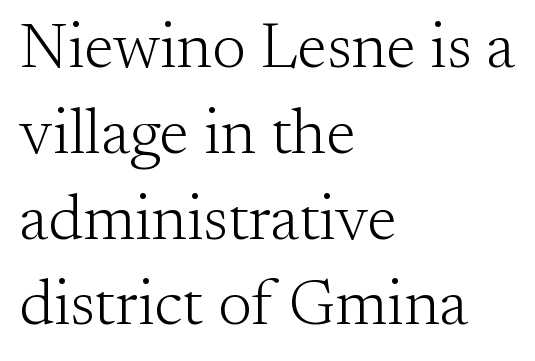
The image shows 64 px light serif type, upright; set left-aligned, normal line spacing (1.34x), normal letter spacing, not underlined; medium stroke contrast and a small x-height.
